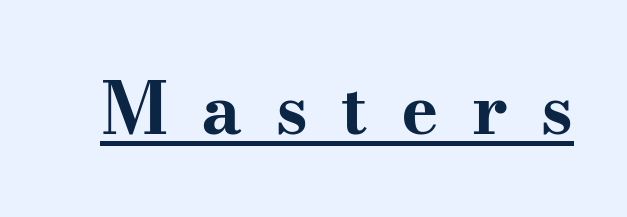
Q: Is the text bold? A: Yes.
Q: Is the text italic (slanted)? A: No, it is upright.
Q: Is the typeface a serif or a sans-serif typeface? A: Serif.
Q: Is the text underlined? A: Yes.
Q: Is the spacing between letters normal or unusually wide? A: Unusually wide.
Q: Width (condensed, normal, or wide)? A: Wide.
Q: Stroke contrast? A: Medium.
Q: x-height? A: Small.
Q: Monospaced? A: No.
